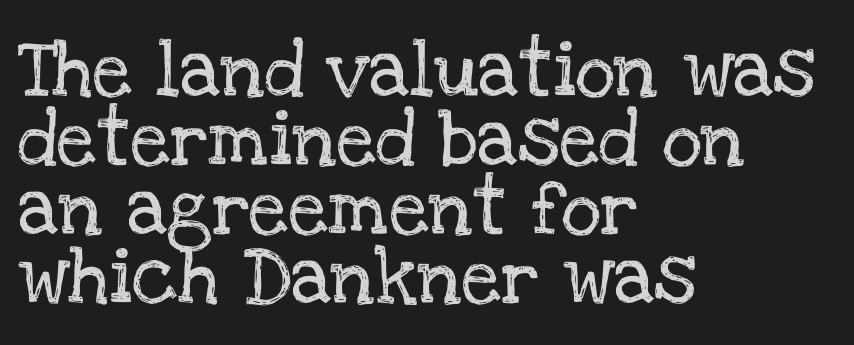
{"serif": "yes", "italic": "no", "width": "normal", "stroke_contrast": "low", "x_height": "large", "monospaced": "no", "underline": "no", "align": "left", "line_spacing_ratio": 1.23, "letter_spacing": "normal", "letter_spacing_em": 0.0, "glyph_px": 56}
